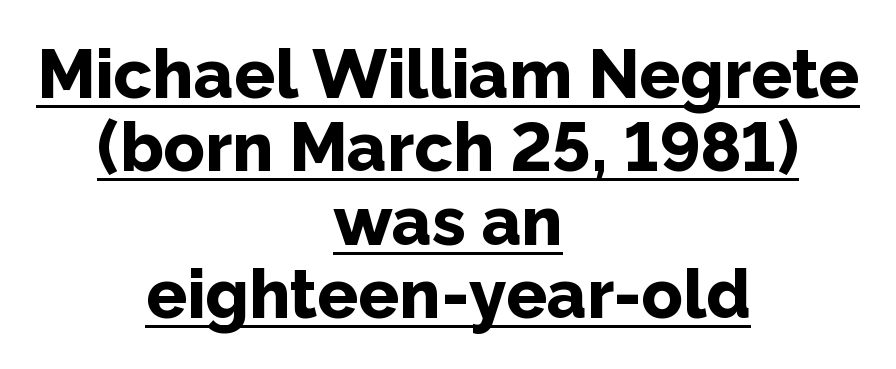
The image shows 68 px bold sans-serif type, upright; set centered, tight line spacing (1.08x), normal letter spacing, underlined; low stroke contrast and a medium x-height.
